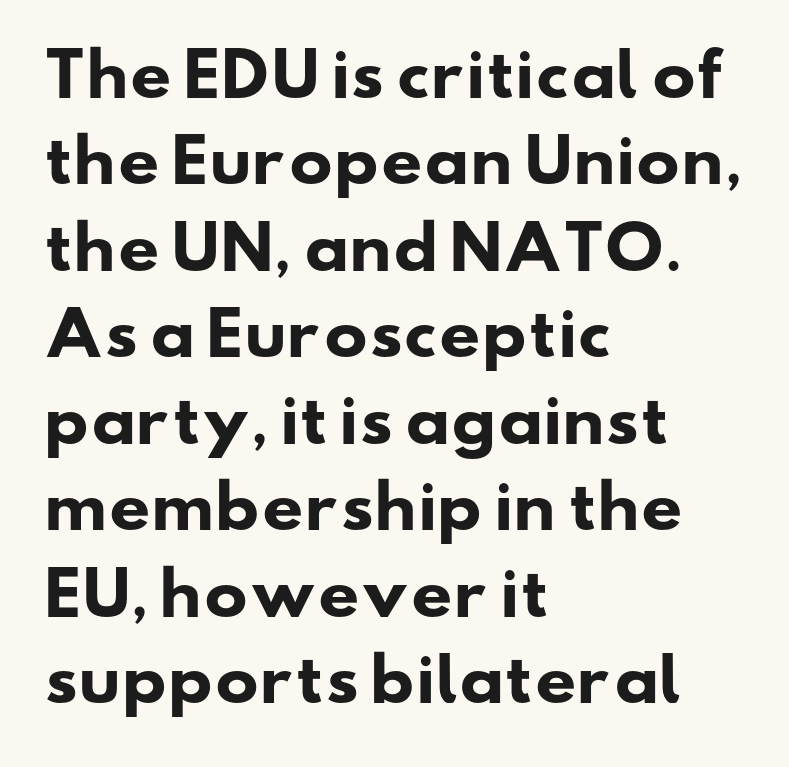
Q: Is the text bold? A: Yes.
Q: Is the typeface a serif or a sans-serif typeface? A: Sans-serif.
Q: Is the text underlined? A: No.
Q: How is the paragraph aligned? A: Left-aligned.
Q: Is the spacing between letters normal or unusually wide? A: Normal.
Q: Is the spacing between lines tight, normal or loose? A: Normal.
Q: Width (condensed, normal, or wide)? A: Wide.
Q: Stroke contrast? A: Low.
Q: x-height? A: Small.
Q: Monospaced? A: No.
